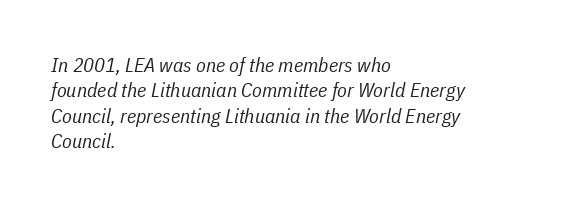
Q: Is the text bold? A: No.
Q: Is the text italic (slanted)? A: Yes, it leans right by about 11 degrees.
Q: Is the text underlined? A: No.
Q: How is the paragraph aligned? A: Left-aligned.
Q: Is the spacing between letters normal or unusually wide? A: Normal.
Q: Is the spacing between lines tight, normal or loose? A: Normal.
